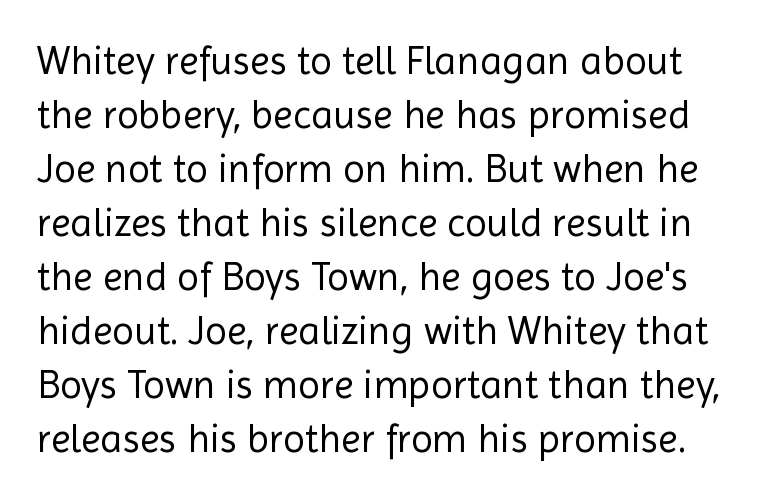
Q: Is the text bold? A: No.
Q: Is the text italic (slanted)? A: No, it is upright.
Q: Is the typeface a serif or a sans-serif typeface? A: Sans-serif.
Q: Is the text underlined? A: No.
Q: Is the spacing between letters normal or unusually wide? A: Normal.
Q: Is the spacing between lines tight, normal or loose? A: Normal.
Q: Width (condensed, normal, or wide)? A: Normal.
Q: x-height? A: Medium.
Q: Monospaced? A: No.
